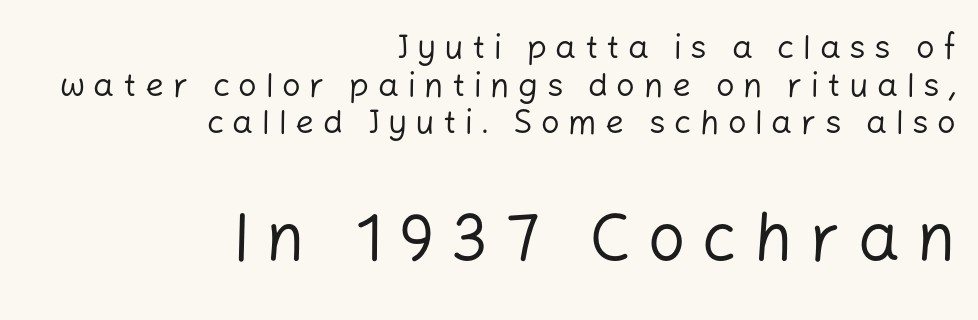
Q: Is the text bold? A: No.
Q: Is the text italic (slanted)? A: No, it is upright.
Q: Is the typeface a serif or a sans-serif typeface? A: Sans-serif.
Q: Is the text underlined? A: No.
Q: How is the paragraph aligned? A: Right-aligned.
Q: Is the spacing between letters normal or unusually wide? A: Unusually wide.
Q: Is the spacing between lines tight, normal or loose? A: Tight.
Q: Which block of text is set in a larger size, the first (top) or the second (bottom)? A: The second (bottom) one.
Q: Width (condensed, normal, or wide)? A: Normal.
Q: Stroke contrast? A: Low.
Q: x-height? A: Medium.
Q: Monospaced? A: No.
